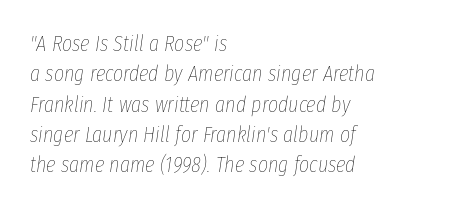
{"italic": "yes", "lean": "right", "slant_degrees": 8, "bold": "no", "underline": "no", "align": "left", "line_spacing": "normal", "line_spacing_ratio": 1.38, "letter_spacing": "normal", "letter_spacing_em": 0.0, "glyph_px": 22}
